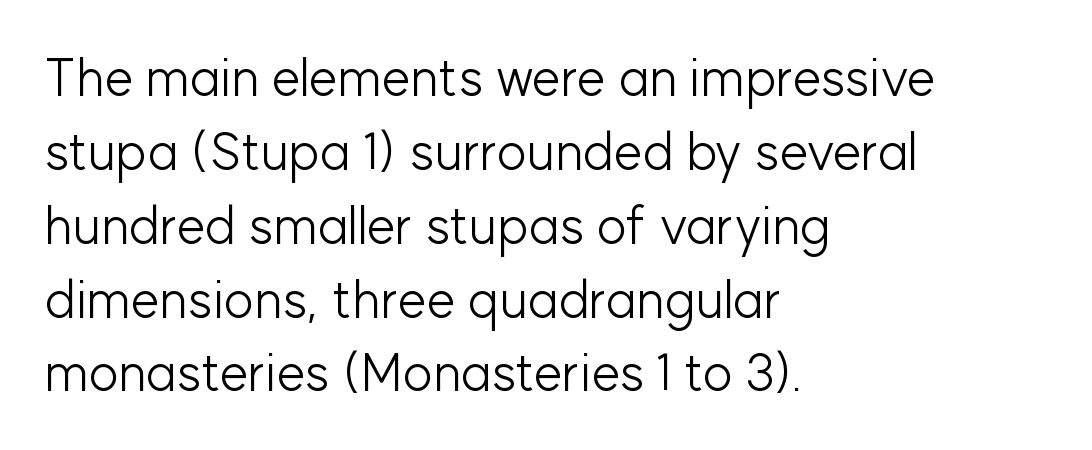
{"serif": "no", "italic": "no", "bold": "no", "weight": "light", "width": "normal", "stroke_contrast": "low", "x_height": "medium", "monospaced": "no", "underline": "no", "align": "left", "line_spacing": "normal", "line_spacing_ratio": 1.42, "letter_spacing": "normal", "letter_spacing_em": 0.0, "glyph_px": 52}
